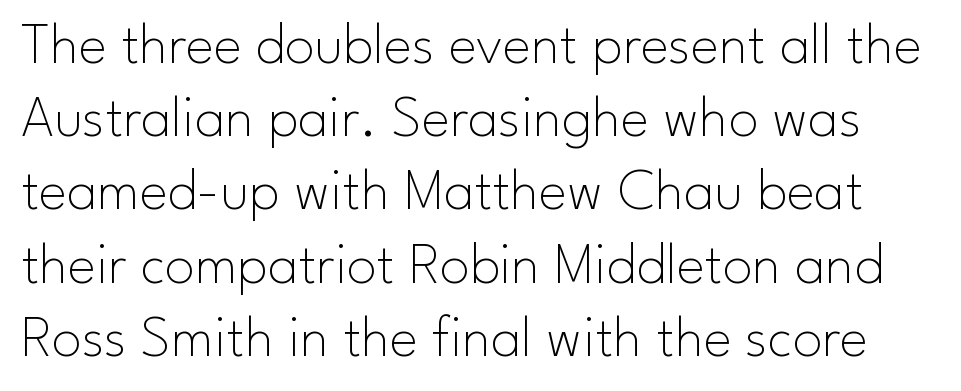
{"serif": "no", "italic": "no", "bold": "no", "weight": "thin", "width": "normal", "stroke_contrast": "low", "x_height": "small", "monospaced": "no", "underline": "no", "line_spacing_ratio": 1.22, "letter_spacing": "normal", "letter_spacing_em": 0.0, "glyph_px": 60}
